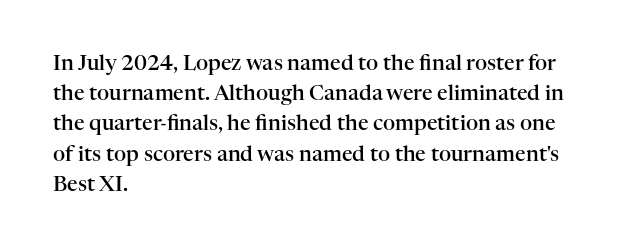
The image shows 21 px text type, upright; set left-aligned, normal line spacing (1.44x), normal letter spacing, not underlined.
